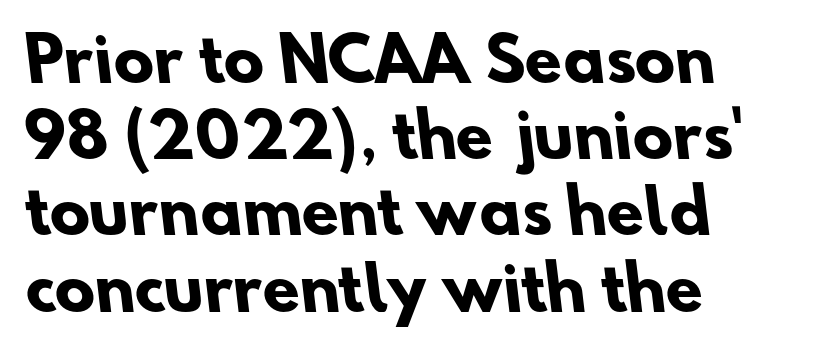
Q: Is the text bold? A: Yes.
Q: Is the typeface a serif or a sans-serif typeface? A: Sans-serif.
Q: Is the text underlined? A: No.
Q: How is the paragraph aligned? A: Left-aligned.
Q: Is the spacing between letters normal or unusually wide? A: Normal.
Q: Is the spacing between lines tight, normal or loose? A: Normal.
Q: Width (condensed, normal, or wide)? A: Normal.
Q: Stroke contrast? A: Low.
Q: x-height? A: Small.
Q: Monospaced? A: No.
